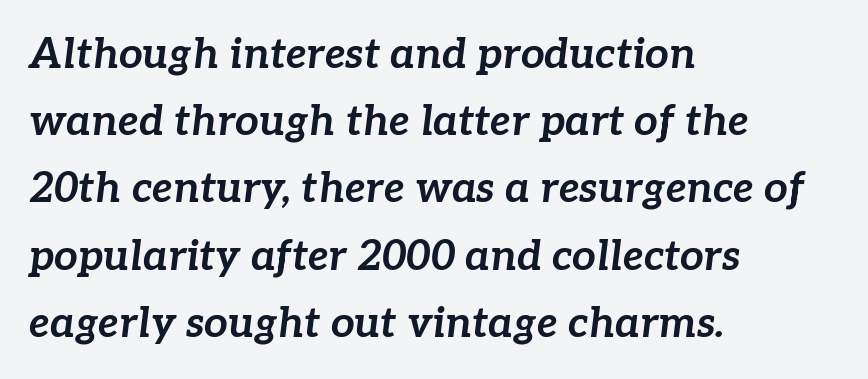
Q: Is the text bold? A: Yes.
Q: Is the text italic (slanted)? A: Yes, it leans right by about 7 degrees.
Q: Is the text underlined? A: No.
Q: How is the paragraph aligned? A: Left-aligned.
Q: Is the spacing between letters normal or unusually wide? A: Normal.
Q: Is the spacing between lines tight, normal or loose? A: Normal.
Q: Width (condensed, normal, or wide)? A: Normal.
Q: Stroke contrast? A: Low.
Q: x-height? A: Medium.
Q: Monospaced? A: No.
